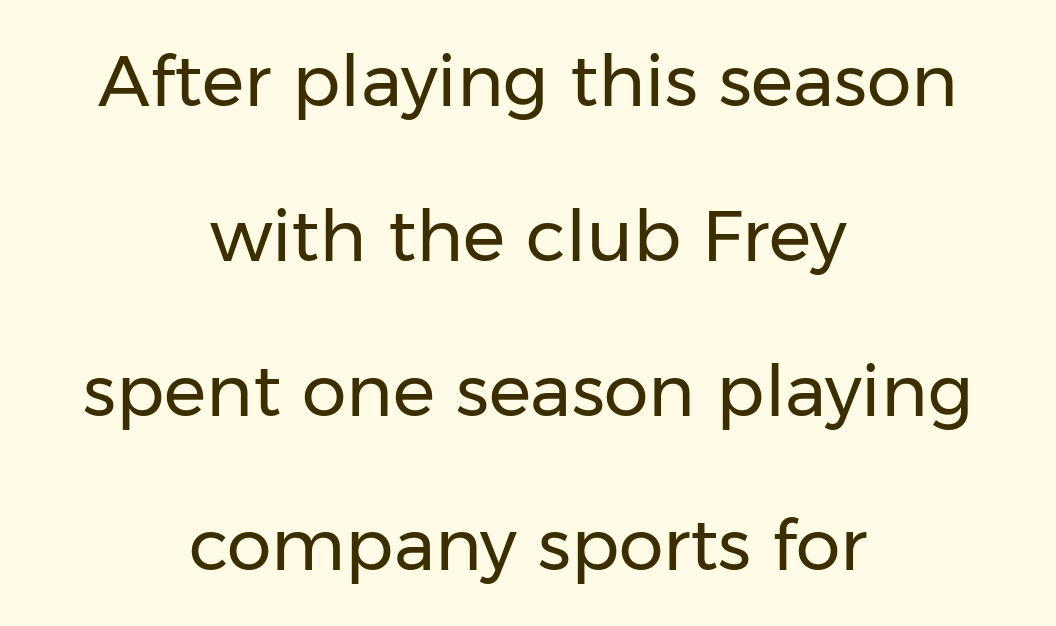
{"serif": "no", "italic": "no", "bold": "no", "weight": "regular", "width": "normal", "stroke_contrast": "low", "x_height": "medium", "monospaced": "no", "underline": "no", "align": "center", "line_spacing": "loose", "line_spacing_ratio": 2.18, "letter_spacing": "normal", "letter_spacing_em": 0.0, "glyph_px": 71}
